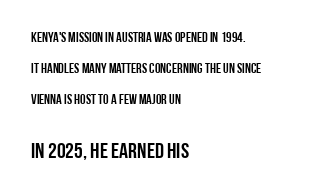
Q: Is the text italic (slanted)? A: No, it is upright.
Q: Is the text underlined? A: No.
Q: How is the paragraph aligned? A: Left-aligned.
Q: Is the spacing between letters normal or unusually wide? A: Normal.
Q: Is the spacing between lines tight, normal or loose? A: Loose.
Q: Which block of text is set in a larger size, the first (top) or the second (bottom)? A: The second (bottom) one.
